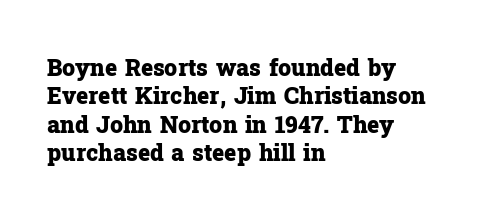
Plain, unruled lines of type. Heft: maximum for text — a bold. The tracking reads as untouched default to a designer's eye. Nope, not italic — everything's standing straight.
